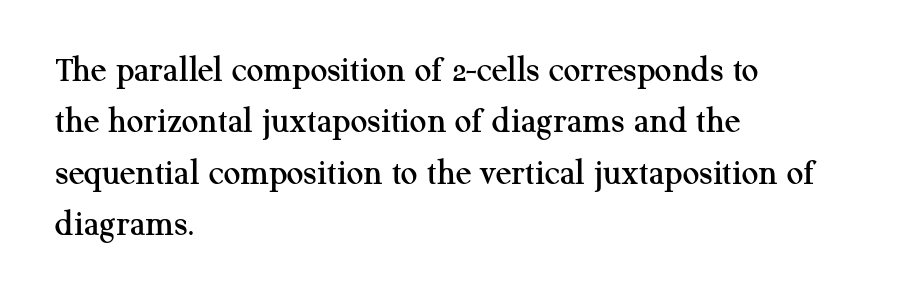
Q: Is the text italic (slanted)? A: No, it is upright.
Q: Is the typeface a serif or a sans-serif typeface? A: Serif.
Q: Is the text underlined? A: No.
Q: How is the paragraph aligned? A: Left-aligned.
Q: Is the spacing between letters normal or unusually wide? A: Normal.
Q: Is the spacing between lines tight, normal or loose? A: Normal.
Q: Width (condensed, normal, or wide)? A: Normal.
Q: Stroke contrast? A: Medium.
Q: x-height? A: Medium.
Q: Monospaced? A: No.
